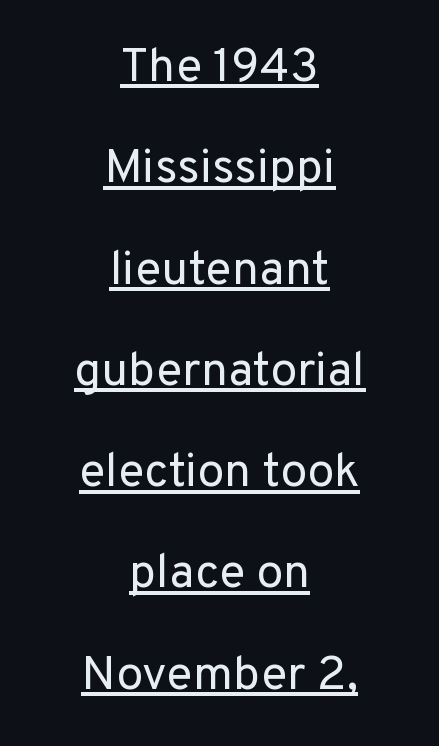
The image shows 48 px regular-weight sans-serif type, upright; set centered, loose line spacing (2.11x), normal letter spacing, underlined; low stroke contrast and a medium x-height.
